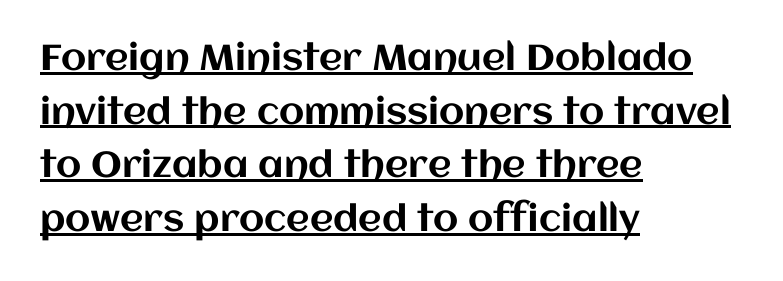
{"italic": "no", "width": "normal", "stroke_contrast": "medium", "x_height": "large", "monospaced": "no", "underline": "yes", "align": "left", "line_spacing": "normal", "line_spacing_ratio": 1.49, "letter_spacing": "normal", "letter_spacing_em": 0.0, "glyph_px": 36}
